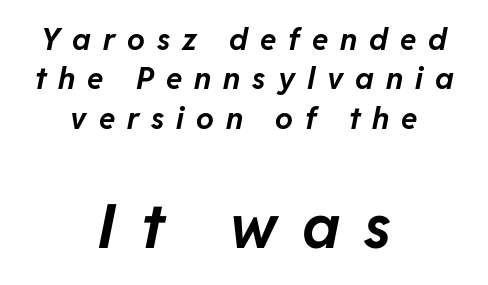
Q: Is the text bold? A: Yes.
Q: Is the text italic (slanted)? A: Yes, it leans right by about 11 degrees.
Q: Is the text underlined? A: No.
Q: How is the paragraph aligned? A: Centered.
Q: Is the spacing between letters normal or unusually wide? A: Unusually wide.
Q: Is the spacing between lines tight, normal or loose? A: Normal.
Q: Which block of text is set in a larger size, the first (top) or the second (bottom)? A: The second (bottom) one.
Q: Width (condensed, normal, or wide)? A: Normal.
Q: Stroke contrast? A: Low.
Q: x-height? A: Medium.
Q: Monospaced? A: No.
